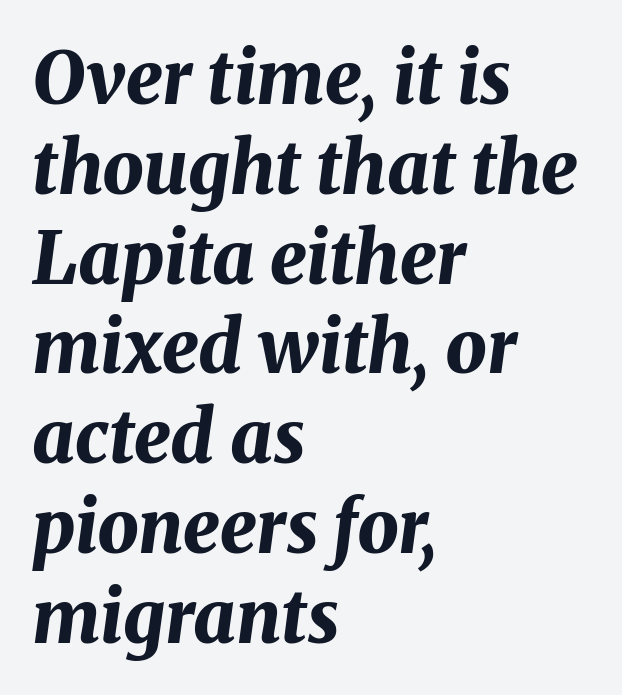
{"italic": "yes", "lean": "right", "slant_degrees": 8, "bold": "yes", "weight": "bold", "width": "normal", "stroke_contrast": "medium", "x_height": "medium", "monospaced": "no", "underline": "no", "align": "left", "line_spacing_ratio": 1.23, "letter_spacing": "normal", "letter_spacing_em": 0.0, "glyph_px": 73}
